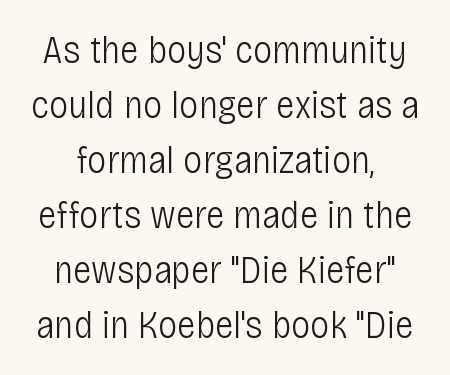
These lines are rendered in a variable-pitch font. Weight: regular or lighter. Do the letters lean? They stand straight. This block has exactly the height ordinary leading produces.
